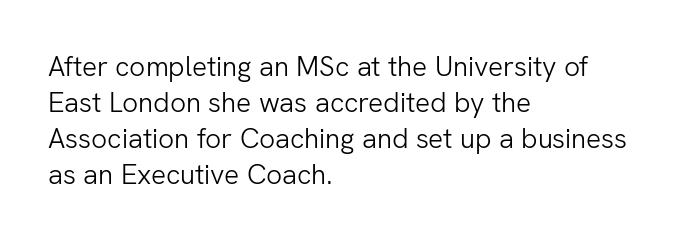
{"serif": "no", "italic": "no", "bold": "no", "weight": "light", "width": "normal", "stroke_contrast": "low", "x_height": "medium", "monospaced": "no", "underline": "no", "align": "left", "line_spacing": "normal", "line_spacing_ratio": 1.28, "letter_spacing": "normal", "letter_spacing_em": 0.0, "glyph_px": 28}
